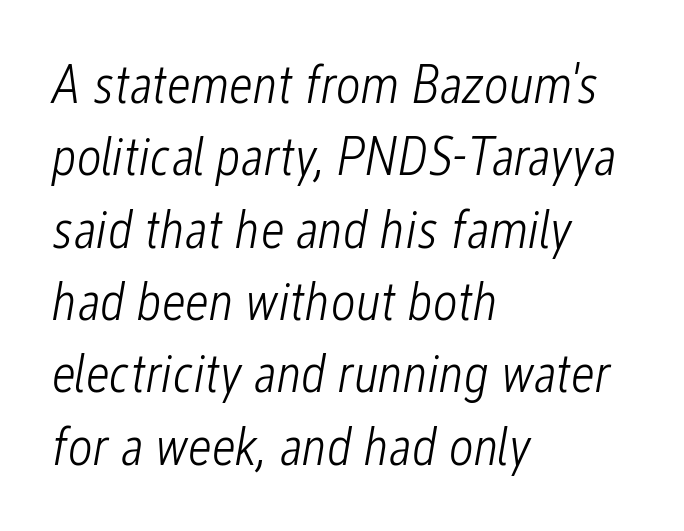
The image shows 54 px light, condensed type, italic (leaning right); set left-aligned, normal line spacing (1.34x), normal letter spacing, not underlined; low stroke contrast and a medium x-height.
